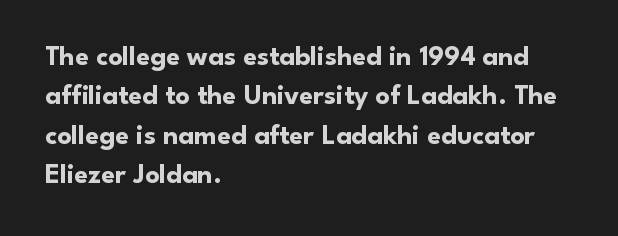
The image shows 28 px bold sans-serif type, upright; set left-aligned, normal line spacing (1.41x), normal letter spacing, not underlined; low stroke contrast and a small x-height.
